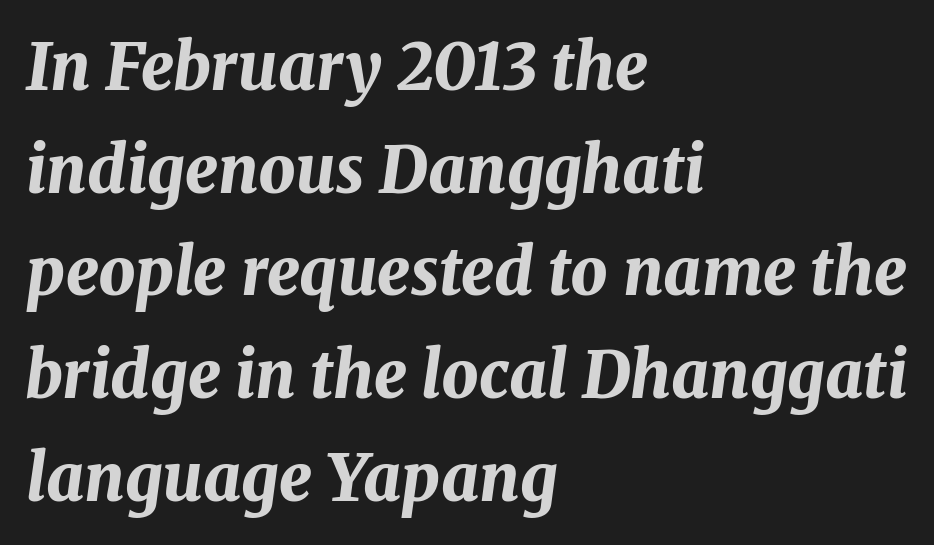
The image shows 65 px bold type, italic (leaning right); set left-aligned, normal line spacing (1.58x), normal letter spacing, not underlined; medium stroke contrast and a medium x-height.
